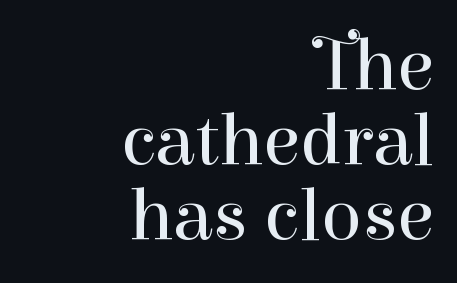
{"serif": "yes", "italic": "no", "bold": "no", "weight": "regular", "width": "normal", "stroke_contrast": "high", "x_height": "medium", "monospaced": "no", "underline": "no", "align": "right", "line_spacing": "tight", "line_spacing_ratio": 1.0, "letter_spacing": "normal", "letter_spacing_em": 0.0, "glyph_px": 75}
